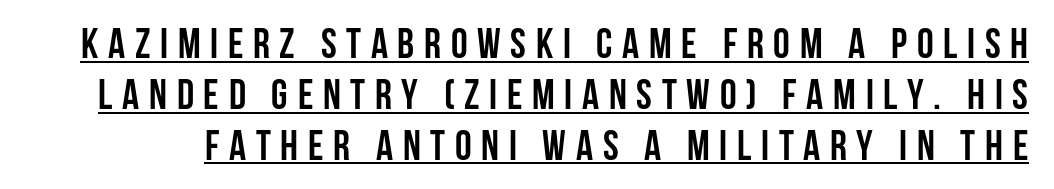
Q: Is the text bold? A: Yes.
Q: Is the text italic (slanted)? A: No, it is upright.
Q: Is the typeface a serif or a sans-serif typeface? A: Sans-serif.
Q: Is the text underlined? A: Yes.
Q: Is the spacing between letters normal or unusually wide? A: Unusually wide.
Q: Width (condensed, normal, or wide)? A: Condensed.
Q: Stroke contrast? A: Low.
Q: x-height? A: Large.
Q: Monospaced? A: No.
